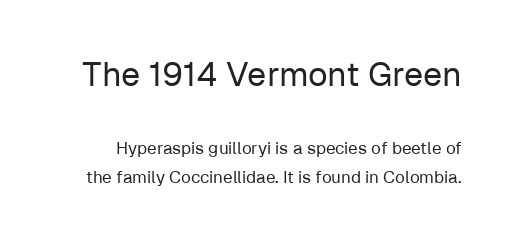
{"serif": "no", "italic": "no", "bold": "no", "weight": "regular", "width": "normal", "stroke_contrast": "low", "x_height": "medium", "monospaced": "no", "underline": "no", "line_spacing_ratio": 1.71, "letter_spacing": "normal", "letter_spacing_em": 0.0, "larger_block": "first", "size_ratio": 2.0, "glyph_px": 34}
